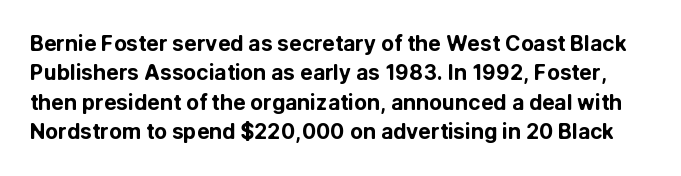
The image shows 21 px bold type, upright; set normal line spacing (1.4x), normal letter spacing, not underlined.
